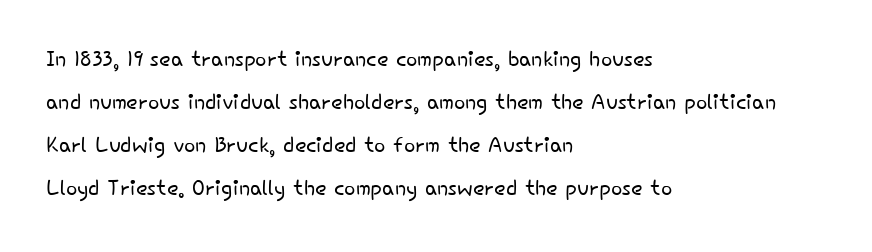
Q: Is the text bold? A: No.
Q: Is the text italic (slanted)? A: No, it is upright.
Q: Is the typeface a serif or a sans-serif typeface? A: Sans-serif.
Q: Is the text underlined? A: No.
Q: How is the paragraph aligned? A: Left-aligned.
Q: Is the spacing between letters normal or unusually wide? A: Normal.
Q: Is the spacing between lines tight, normal or loose? A: Normal.
Q: Width (condensed, normal, or wide)? A: Normal.
Q: Stroke contrast? A: Low.
Q: x-height? A: Small.
Q: Monospaced? A: No.
